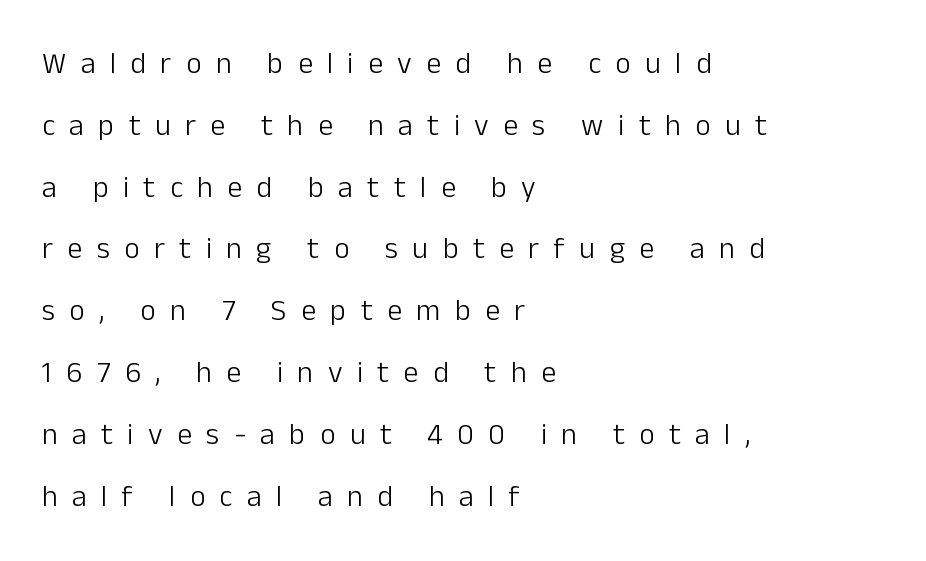
You can tell from the bare stems that sans-serif type was used. Ascenders rise straight up at ninety degrees. The font is comparable to plain body text, perhaps lighter. Letter spacing: wide. The face used here is proportionally spaced, like ordinary book or web type.
